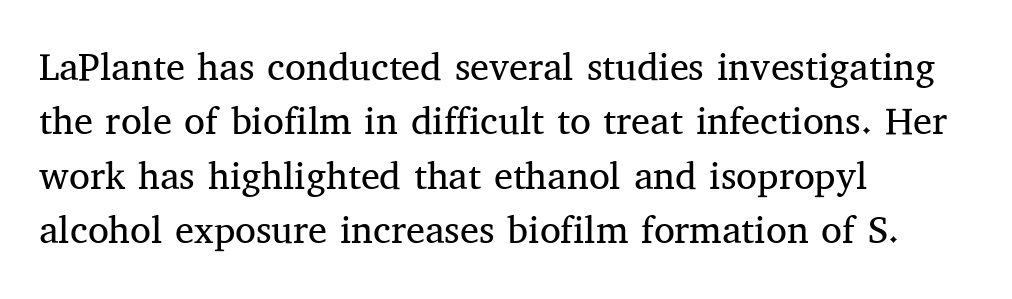
The image shows 38 px regular-weight serif type, upright; set left-aligned, normal line spacing (1.43x), normal letter spacing, not underlined; medium stroke contrast and a medium x-height.
